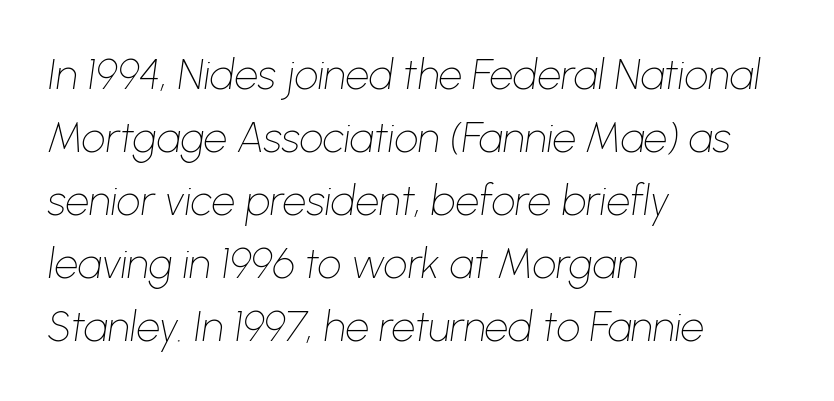
Q: Is the text bold? A: No.
Q: Is the text italic (slanted)? A: Yes, it leans right by about 8 degrees.
Q: Is the text underlined? A: No.
Q: How is the paragraph aligned? A: Left-aligned.
Q: Is the spacing between letters normal or unusually wide? A: Normal.
Q: Is the spacing between lines tight, normal or loose? A: Normal.
Q: Width (condensed, normal, or wide)? A: Normal.
Q: Stroke contrast? A: Low.
Q: x-height? A: Medium.
Q: Monospaced? A: No.
